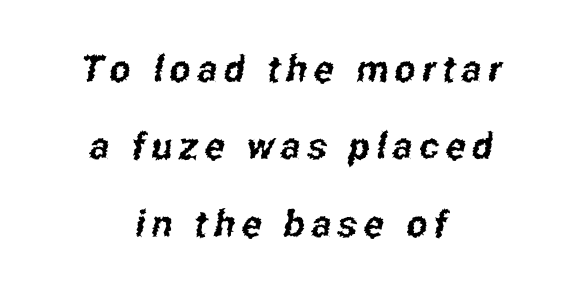
{"serif": "no", "width": "condensed", "stroke_contrast": "low", "x_height": "medium", "monospaced": "no", "underline": "no", "align": "center", "line_spacing": "loose", "line_spacing_ratio": 2.09, "glyph_px": 37}
